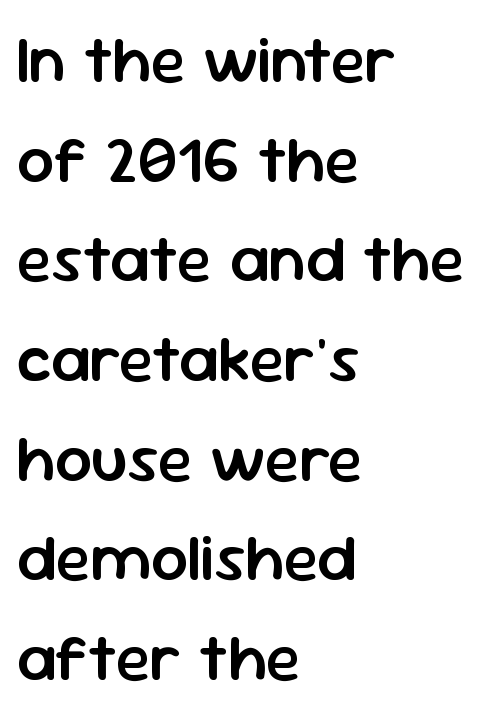
{"serif": "no", "italic": "no", "bold": "semi", "weight": "semibold", "width": "normal", "stroke_contrast": "low", "x_height": "medium", "monospaced": "no", "underline": "no", "align": "left", "line_spacing": "normal", "line_spacing_ratio": 1.51, "letter_spacing": "normal", "letter_spacing_em": 0.0, "glyph_px": 66}
